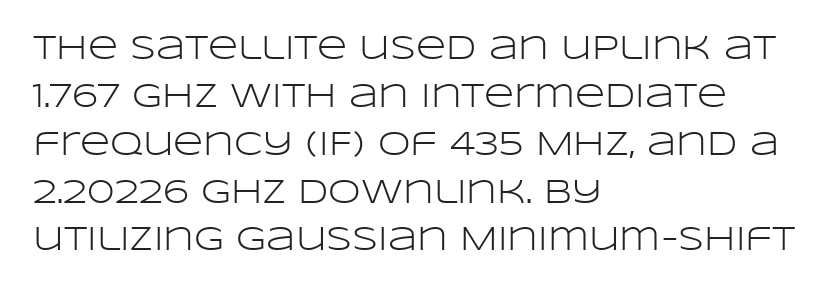
Q: Is the text bold? A: No.
Q: Is the text italic (slanted)? A: No, it is upright.
Q: Is the typeface a serif or a sans-serif typeface? A: Sans-serif.
Q: Is the text underlined? A: No.
Q: How is the paragraph aligned? A: Left-aligned.
Q: Is the spacing between letters normal or unusually wide? A: Normal.
Q: Is the spacing between lines tight, normal or loose? A: Normal.
Q: Width (condensed, normal, or wide)? A: Wide.
Q: Stroke contrast? A: Low.
Q: x-height? A: Large.
Q: Monospaced? A: No.
